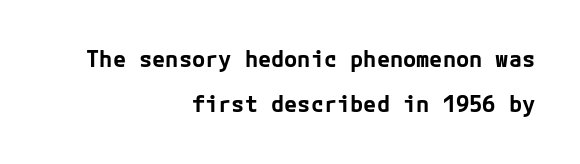
The rendering uses a bold face; every stroke is thick and dark. This rendering uses right alignment, leaving the left contour irregular. You can tell it's not italic because the verticals are truly vertical. Line spacing here is loose. The string is rendered with underlining switched off. Tracking value appears to be zero — textbook default spacing.
